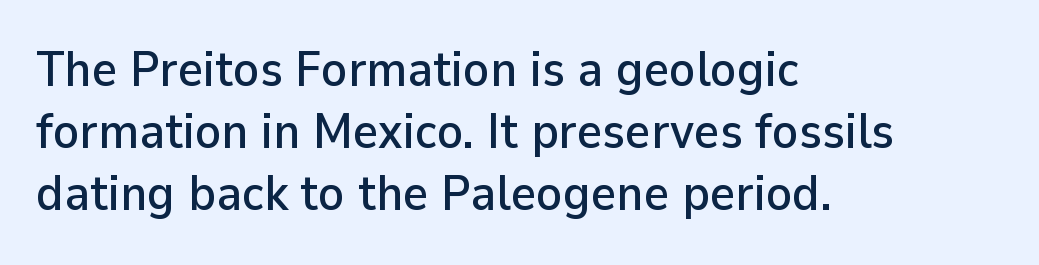
Q: Is the text italic (slanted)? A: No, it is upright.
Q: Is the typeface a serif or a sans-serif typeface? A: Sans-serif.
Q: Is the text underlined? A: No.
Q: How is the paragraph aligned? A: Left-aligned.
Q: Is the spacing between letters normal or unusually wide? A: Normal.
Q: Is the spacing between lines tight, normal or loose? A: Normal.
Q: Width (condensed, normal, or wide)? A: Normal.
Q: Stroke contrast? A: Low.
Q: x-height? A: Medium.
Q: Monospaced? A: No.
